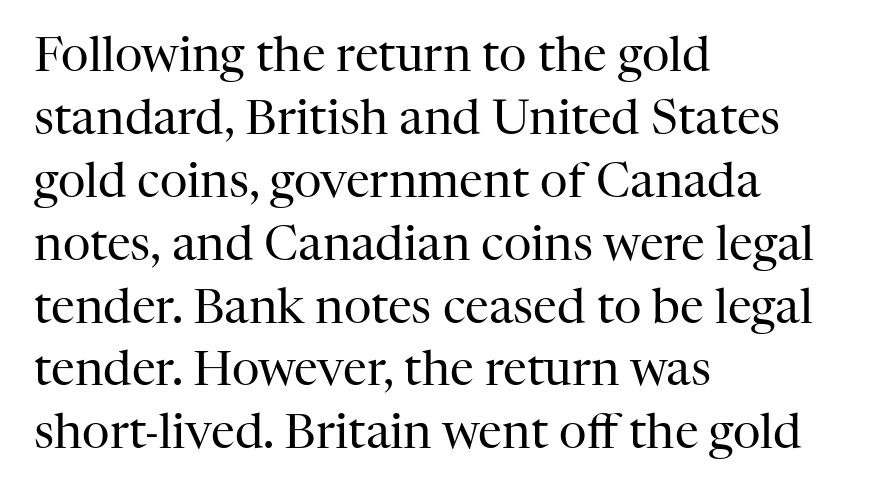
Q: Is the text bold? A: No.
Q: Is the text italic (slanted)? A: No, it is upright.
Q: Is the typeface a serif or a sans-serif typeface? A: Serif.
Q: Is the text underlined? A: No.
Q: How is the paragraph aligned? A: Left-aligned.
Q: Is the spacing between letters normal or unusually wide? A: Normal.
Q: Is the spacing between lines tight, normal or loose? A: Normal.
Q: Width (condensed, normal, or wide)? A: Normal.
Q: Stroke contrast? A: High.
Q: x-height? A: Medium.
Q: Monospaced? A: No.
